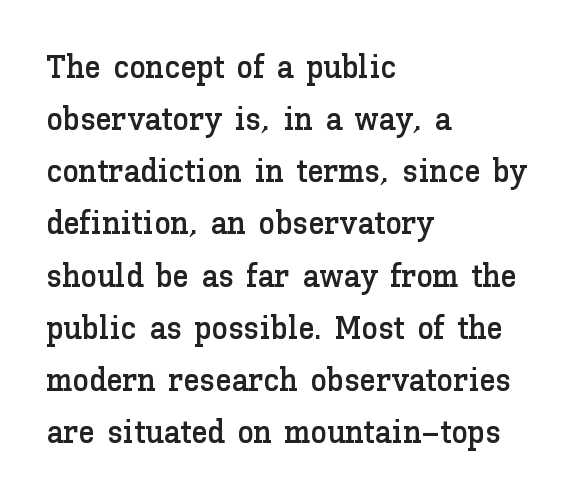
This is the regular roman posture of the typeface. No word sits above an underline. Think of a printed novel: that variable character pitch is what you see here. These lines are set flush left with a ragged right edge. Is there much room between lines? A standard amount, neither cramped nor airy. Tracking value appears to be zero — textbook default spacing.
